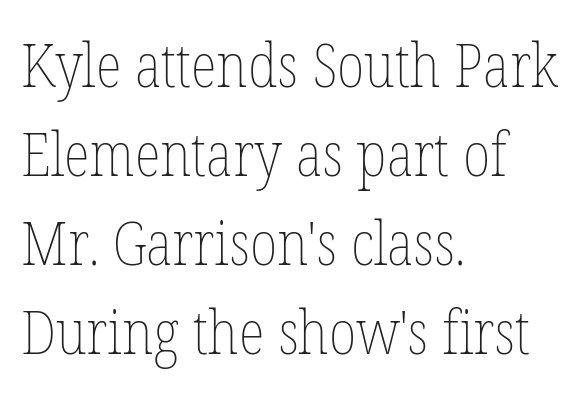
Q: Is the text bold? A: No.
Q: Is the text italic (slanted)? A: No, it is upright.
Q: Is the text underlined? A: No.
Q: How is the paragraph aligned? A: Left-aligned.
Q: Is the spacing between letters normal or unusually wide? A: Normal.
Q: Is the spacing between lines tight, normal or loose? A: Normal.
Q: Width (condensed, normal, or wide)? A: Condensed.
Q: Stroke contrast? A: Low.
Q: x-height? A: Medium.
Q: Monospaced? A: No.
